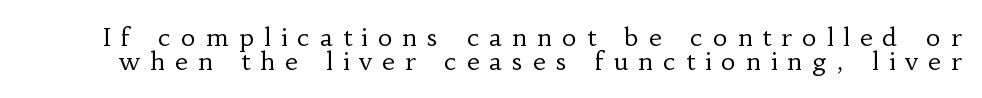
{"italic": "no", "bold": "no", "underline": "no", "line_spacing": "tight", "line_spacing_ratio": 0.95, "letter_spacing": "wide", "letter_spacing_em": 0.41, "glyph_px": 25}
